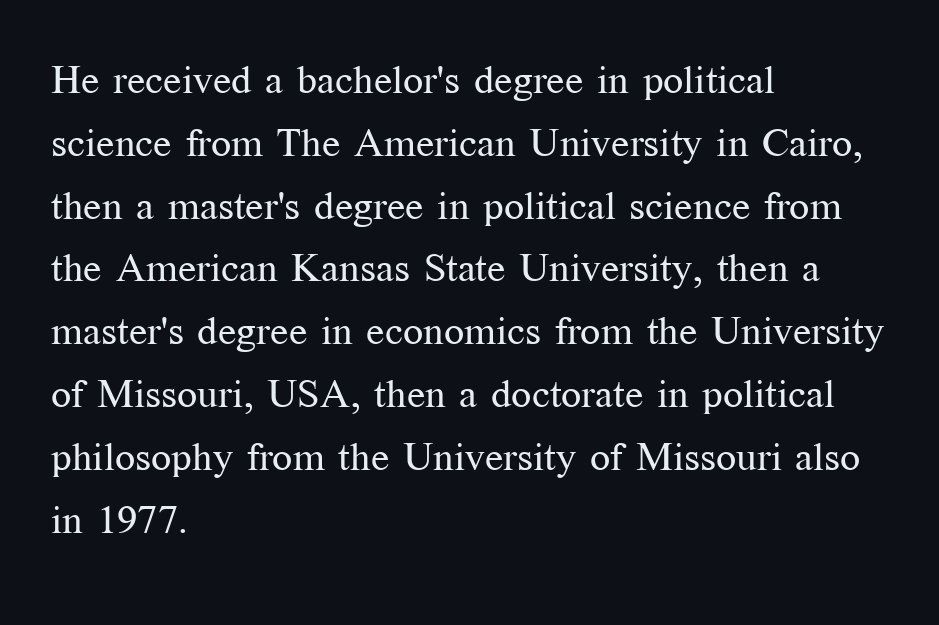
The image shows 40 px regular-weight serif type, upright; set left-aligned, normal line spacing (1.57x), normal letter spacing, not underlined; medium stroke contrast and a medium x-height.
